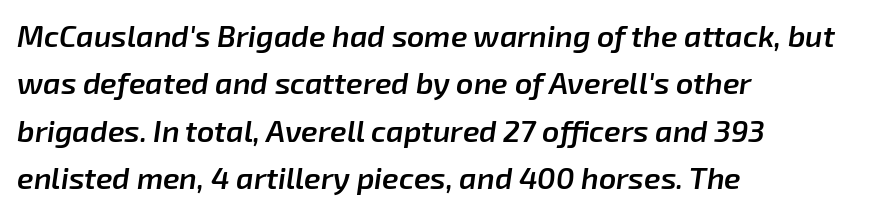
Baseline-to-baseline distance is the conventional proportion of letter height. The type is set solid horizontally, with unmodified tracking. Decoration check: the copy has no underline. The face used here is proportionally spaced, like ordinary book or web type. The sample has been set in demibold, a notch under bold. Teacher's note: observe the even left margin — that is flush-left alignment.
